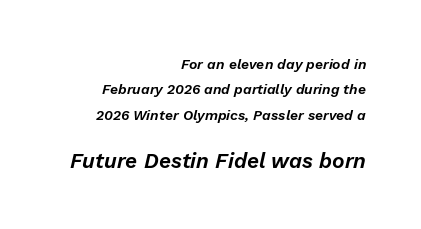
Notice how the passage keeps a crisp vertical edge on the right only. The foot of each line stays bare and open. The block sitting lower on the canvas is the one with enlarged characters. This rendering leaves character spacing at its baseline value. Yep, that's italic — everything's leaning.
